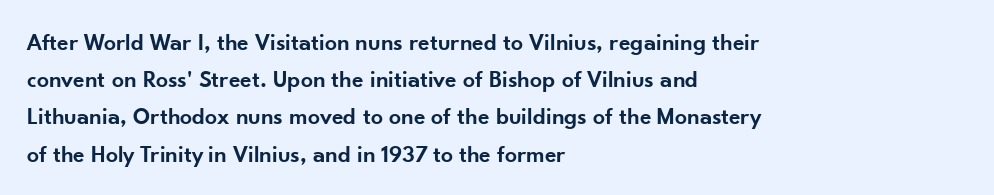
The image shows 24 px text type, upright; set left-aligned, normal line spacing (1.55x), normal letter spacing, not underlined.
